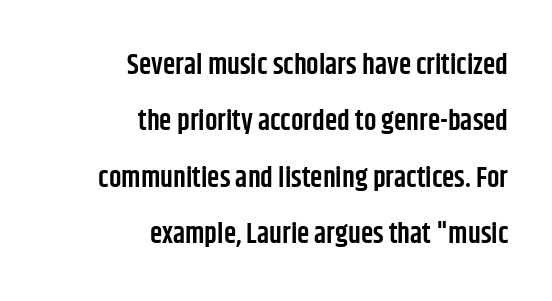
The image shows 28 px semibold, condensed sans-serif type, upright; set right-aligned, loose line spacing (2.01x), normal letter spacing, not underlined; low stroke contrast and a large x-height.
